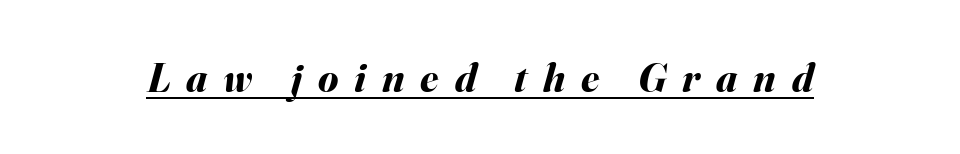
Glyph-to-glyph distance is far greater than everyday printed text. The specimen includes a rule beneath the text block's lines. Think of a printed novel: that variable character pitch is what you see here. Strong, thick strokes mark this as bold type. Compared with ordinary roman type, these characters are visibly tilted.
